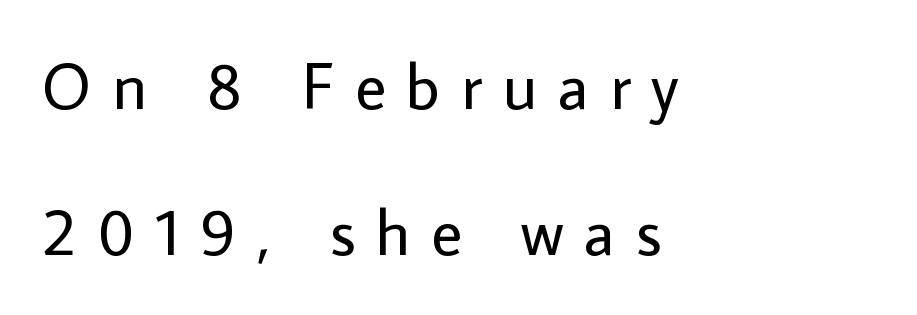
{"serif": "no", "italic": "no", "bold": "no", "weight": "regular", "width": "normal", "stroke_contrast": "low", "x_height": "medium", "monospaced": "no", "underline": "no", "align": "left", "line_spacing": "loose", "line_spacing_ratio": 2.24, "letter_spacing": "wide", "letter_spacing_em": 0.32, "glyph_px": 65}
